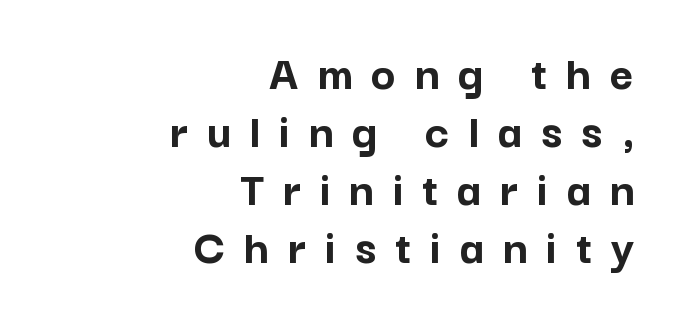
{"serif": "no", "italic": "no", "bold": "yes", "weight": "semibold", "width": "normal", "stroke_contrast": "low", "x_height": "medium", "monospaced": "no", "underline": "no", "align": "right", "line_spacing": "tight", "line_spacing_ratio": 1.14, "letter_spacing": "wide", "letter_spacing_em": 0.37, "glyph_px": 51}
